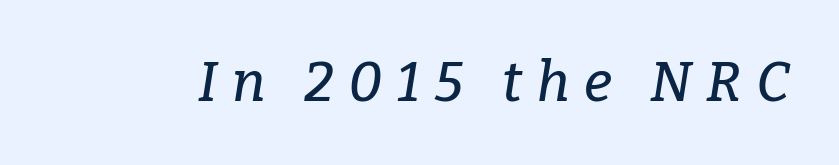
The image shows 55 px serif type, italic (leaning right); set unusually wide letter spacing (+0.26 em), not underlined; low stroke contrast and a medium x-height.
